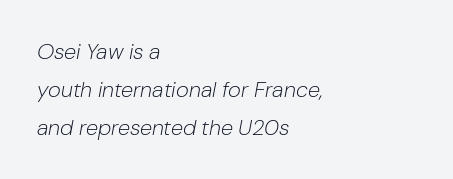
A light-to-regular cut is what we see here. The lines are quadded left. Decoration check: the copy has no underline. If you drew a line through each stem, it would be angled. Is the letter spacing exaggerated? No — it looks like the ordinary default.
